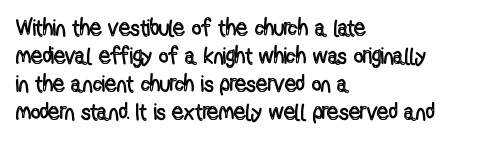
{"italic": "no", "underline": "no", "align": "left", "line_spacing_ratio": 1.22, "letter_spacing": "normal", "letter_spacing_em": 0.0, "glyph_px": 23}
